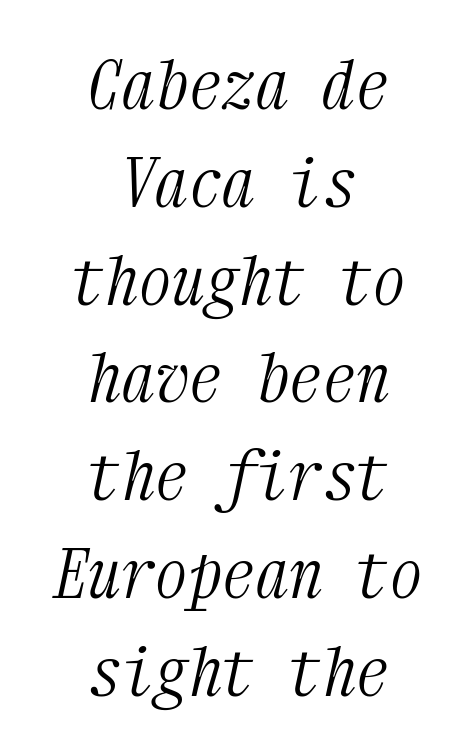
Q: Is the text bold? A: No.
Q: Is the text italic (slanted)? A: Yes, it leans right by about 12 degrees.
Q: Is the typeface a serif or a sans-serif typeface? A: Serif.
Q: Is the text underlined? A: No.
Q: How is the paragraph aligned? A: Centered.
Q: Is the spacing between letters normal or unusually wide? A: Normal.
Q: Is the spacing between lines tight, normal or loose? A: Normal.
Q: Width (condensed, normal, or wide)? A: Condensed.
Q: Stroke contrast? A: Medium.
Q: x-height? A: Medium.
Q: Monospaced? A: Yes.
